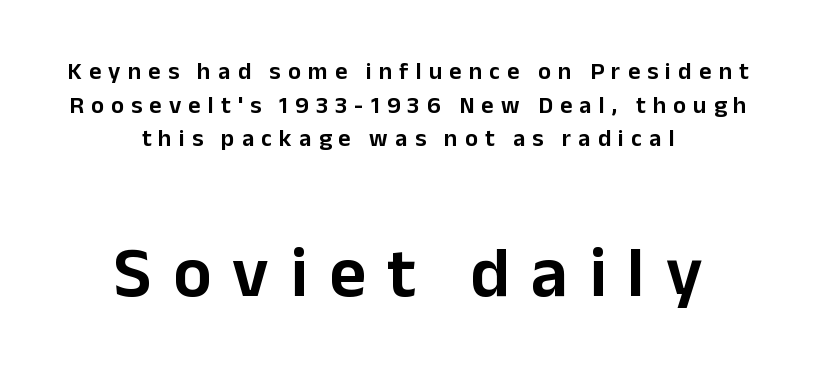
Line spacing here is normal. The passage shown begins with its smaller block and ends with its larger one. Honestly, the letter spacing is so wide it's the main thing you notice. The letters stand upright; this is a roman face.
